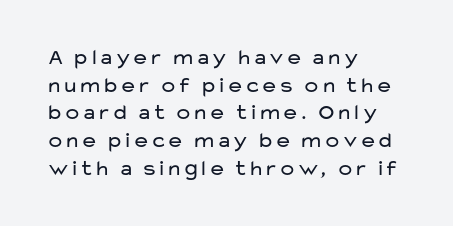
The typeface has the unassuming heft of standard copy or less. Vertical strokes here are truly vertical. A clean baseline with only descenders dipping below it. Default kerning and tracking; the words read as compact shapes.
